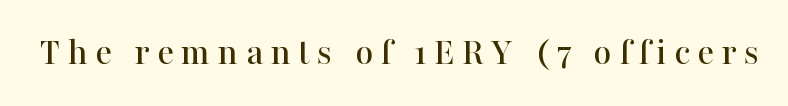
Type without underlining. When letters stand straight like this, we call the style roman or upright. Look at the bottom of the vertical strokes: they flare into serifs here. This sample has the flowing, uneven cadence of proportional lettering.
